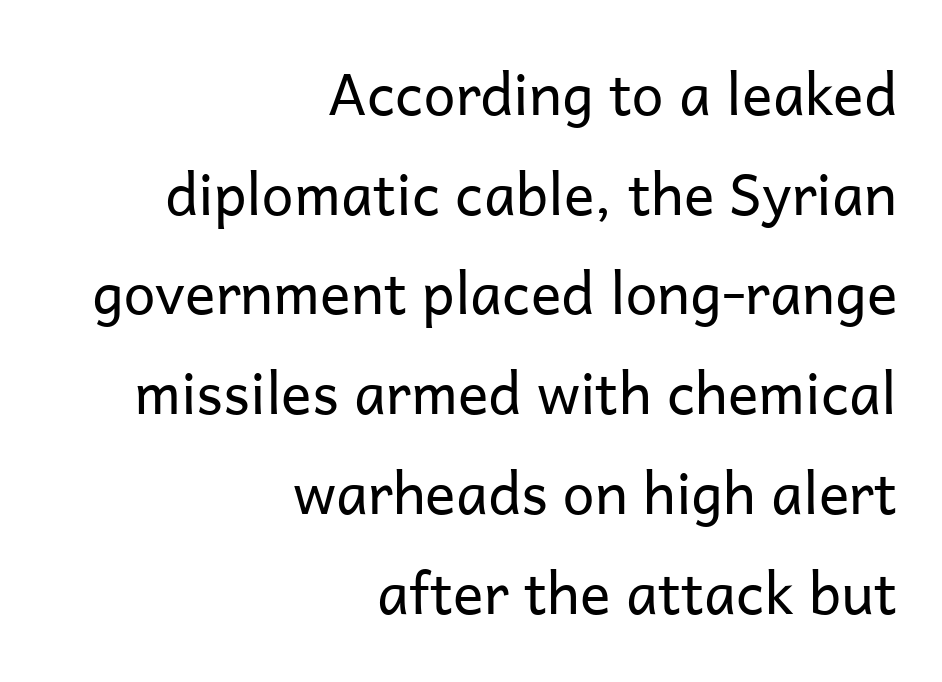
Serifs: no, the terminals of the letterforms are clean. Posture: upright roman. Short and long lines alike share a common ending point at right. A typesetter would call this zero additional tracking. Weight: not bold — regular or lighter. The gap between lines stays unmarked.
